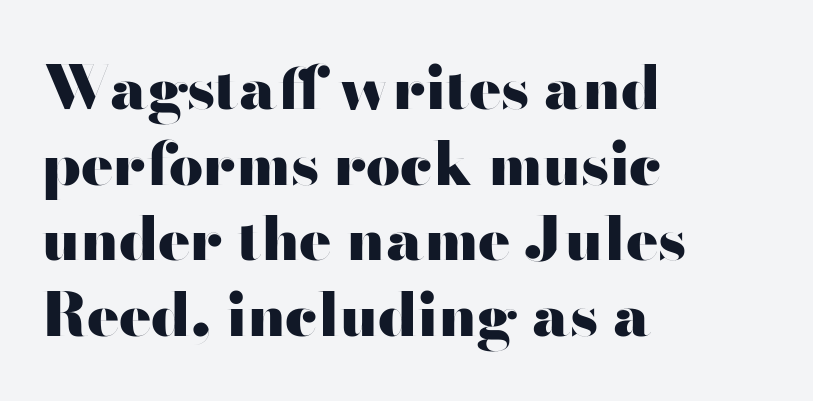
{"serif": "no", "italic": "no", "bold": "yes", "weight": "heavy", "width": "wide", "stroke_contrast": "high", "x_height": "small", "monospaced": "no", "underline": "no", "align": "left", "line_spacing": "normal", "line_spacing_ratio": 1.26, "letter_spacing": "normal", "letter_spacing_em": 0.0, "glyph_px": 60}
